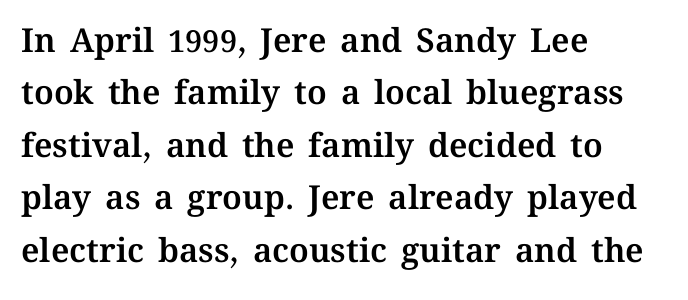
{"italic": "no", "width": "normal", "stroke_contrast": "medium", "x_height": "medium", "monospaced": "no", "underline": "no", "align": "left", "line_spacing": "normal", "line_spacing_ratio": 1.59, "letter_spacing": "normal", "letter_spacing_em": 0.0, "glyph_px": 33}
